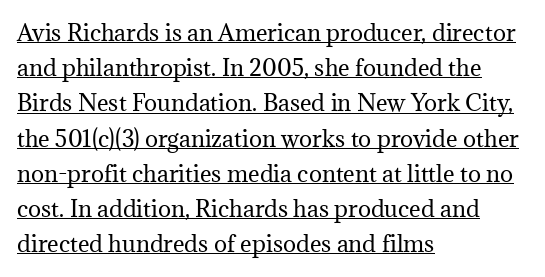
The image shows 22 px text type, upright; set left-aligned, normal line spacing (1.6x), normal letter spacing, underlined.
